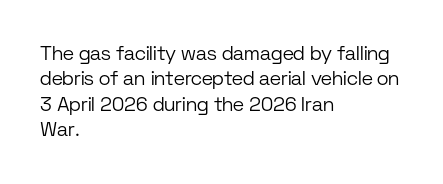
{"italic": "no", "bold": "no", "underline": "no", "align": "left", "line_spacing": "normal", "line_spacing_ratio": 1.27, "letter_spacing": "normal", "letter_spacing_em": 0.0, "glyph_px": 20}
